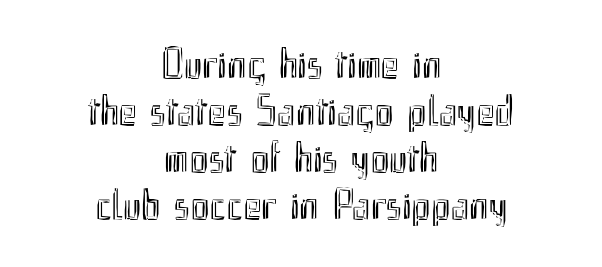
The image shows 44 px condensed type, upright; set centered, tight line spacing (1.07x), normal letter spacing, not underlined; a small x-height.
